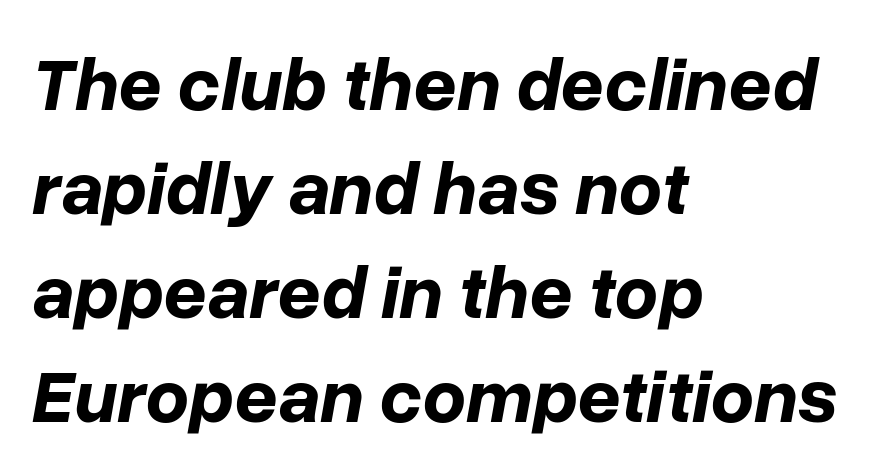
Compared with ordinary roman type, these characters are visibly tilted. Each word holds together tightly as a unit, with standard inter-letter gaps. Descenders hang freely into open space. Short and long lines alike share a common starting point at left. As a designer I'd log this as weight 700, bold. You could not count columns in this text — the font is proportionally spaced.
